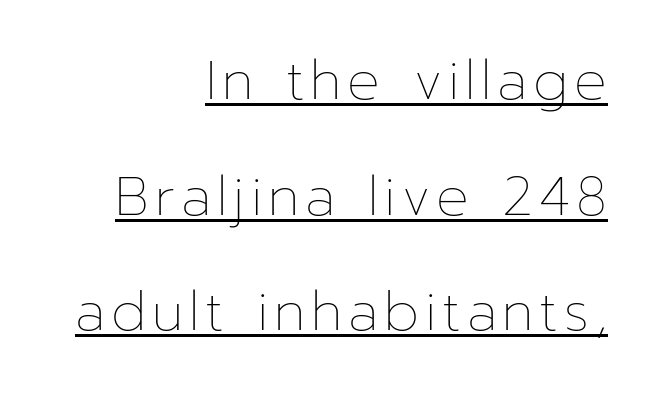
The image shows 54 px thin type, upright; set right-aligned, loose line spacing (2.14x), underlined; low stroke contrast and a medium x-height.
